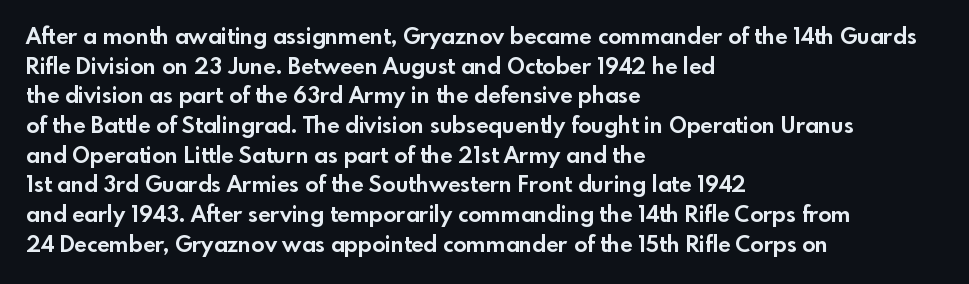
The image shows 22 px bold type, upright; set left-aligned, normal line spacing (1.35x), normal letter spacing, not underlined.
